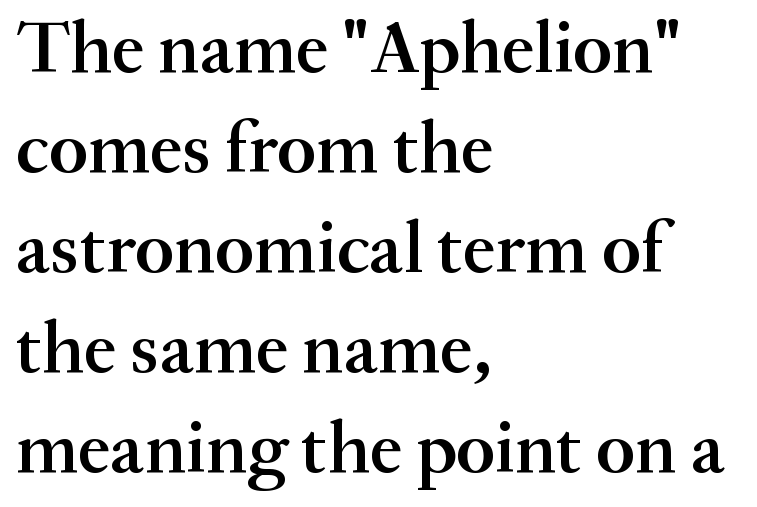
The rendering shows small feet on the letterforms — a serif design. The passage shown is semibold, sitting just below true bold. This rendering leaves character spacing at its baseline value. The rag falls on the right side of this text block. Note the varied advance widths — an 'i' is clearly narrower than an 'm'.
